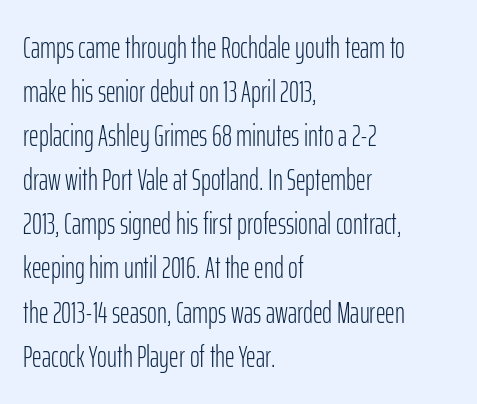
The letters stand straight up with perfectly vertical stems. Every row of glyphs begins at an identical x-position on the left. Do the characters align in a grid? No, the font is proportional. Default kerning and tracking; the words read as compact shapes. The foot of each line stays bare and open.
